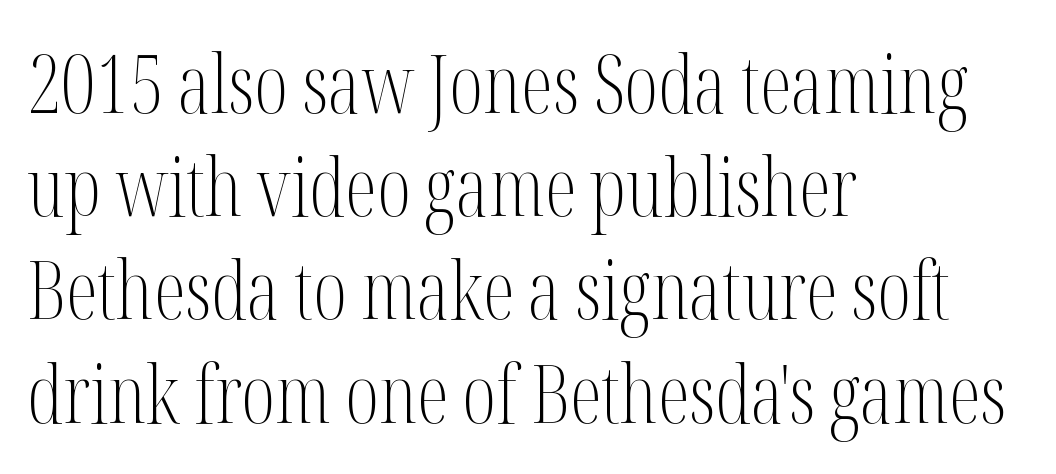
The image shows 80 px light, condensed serif type, upright; set left-aligned, normal line spacing (1.29x), normal letter spacing, not underlined; medium stroke contrast and a medium x-height.
